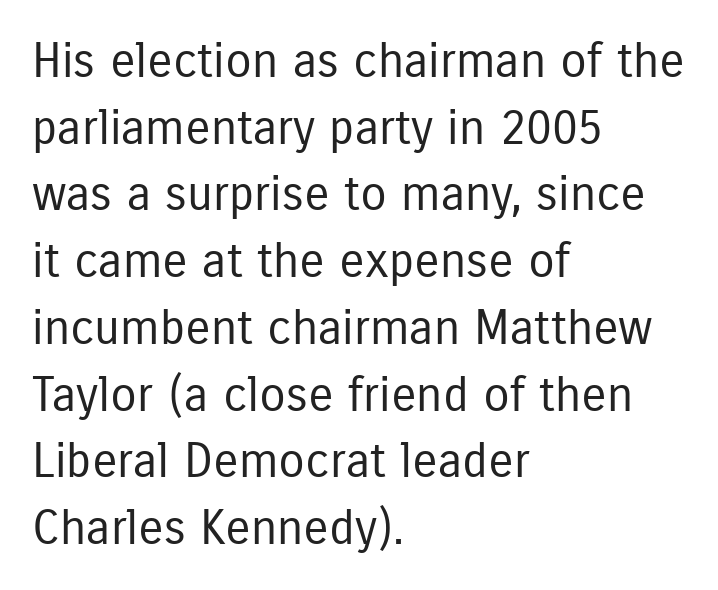
If you measured baseline to baseline, you'd find a middling distance. Check the space under the baseline: it is left empty. What kind of face is this? One without serifs — a sans. This sample uses an upright cut, with every glyph sitting square on the baseline.
